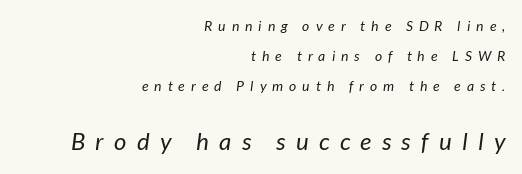
The image shows 24 px text type, italic (leaning right); set right-aligned, loose line spacing (2.15x), unusually wide letter spacing (+0.43 em), not underlined; the second (bottom) block is 1.71x larger.
